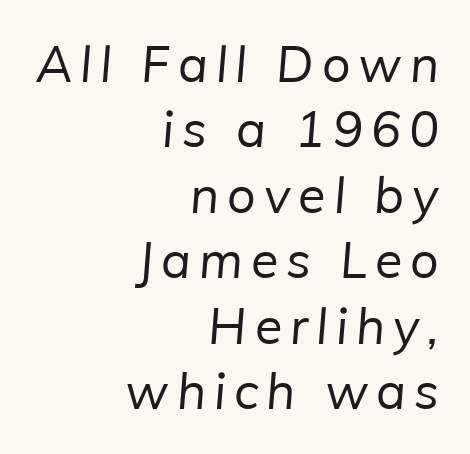
The image shows 50 px regular-weight sans-serif type; set right-aligned, normal line spacing (1.31x), not underlined; low stroke contrast and a medium x-height.
